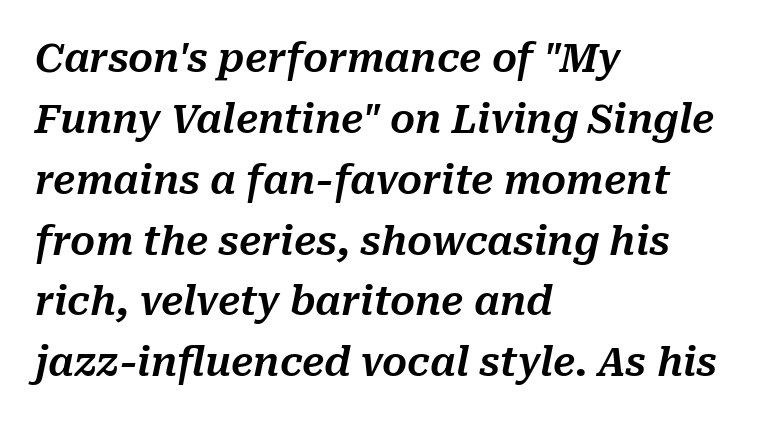
Q: Is the text italic (slanted)? A: Yes, it leans right by about 10 degrees.
Q: Is the text underlined? A: No.
Q: How is the paragraph aligned? A: Left-aligned.
Q: Is the spacing between letters normal or unusually wide? A: Normal.
Q: Is the spacing between lines tight, normal or loose? A: Normal.
Q: Width (condensed, normal, or wide)? A: Normal.
Q: Stroke contrast? A: Medium.
Q: x-height? A: Medium.
Q: Monospaced? A: No.
